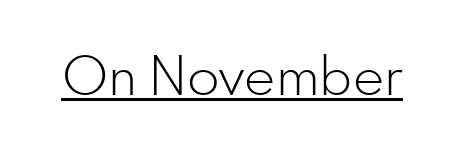
The image shows 53 px light sans-serif type, upright; set normal letter spacing, underlined; low stroke contrast and a small x-height.
